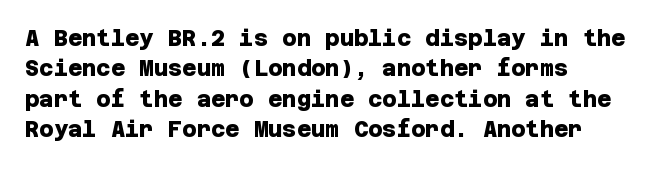
The typesetting leans heavy: a genuine bold. These lines keep a tight, regular rhythm from letter to letter. Regarding leading, the lines here are spaced in the standard way. Each line starts at the same left margin while the right side varies. Any mark beneath the type? The region is blank.
